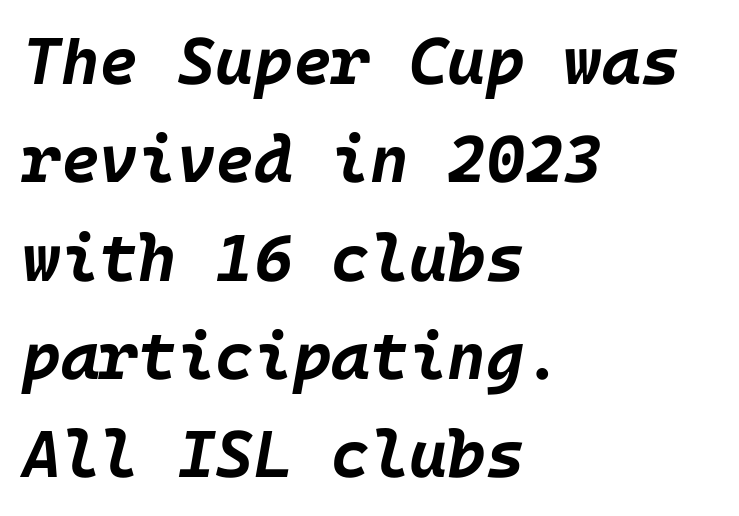
The image shows 66 px bold type, italic (leaning right); set left-aligned, normal line spacing (1.49x), normal letter spacing, not underlined; low stroke contrast and a large x-height.
